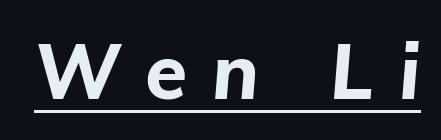
{"italic": "yes", "lean": "right", "slant_degrees": 5, "bold": "yes", "weight": "bold", "width": "normal", "stroke_contrast": "low", "x_height": "medium", "monospaced": "no", "underline": "yes", "letter_spacing": "wide", "letter_spacing_em": 0.32, "glyph_px": 77}
